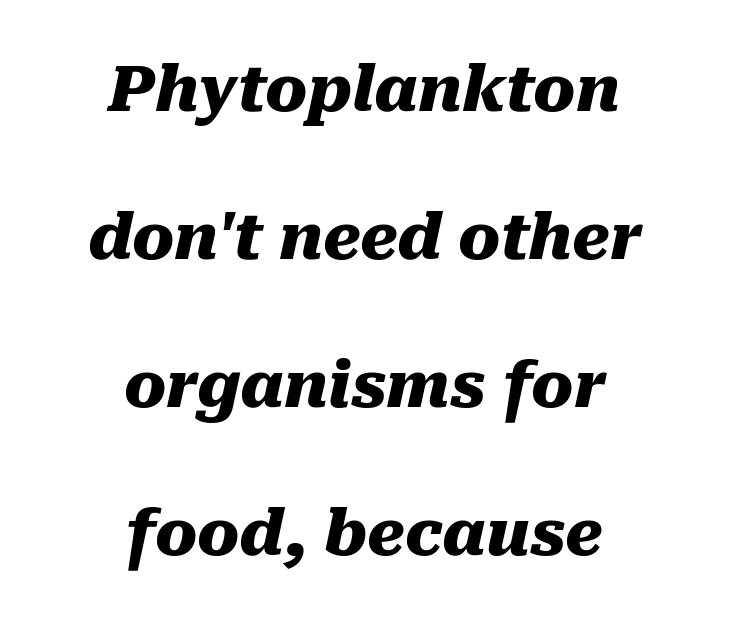
Beneath every word, the page is bare. Is this a fixed-width face? No — the glyphs have proportional, varying widths. The tracking reads as untouched default to a designer's eye. The block of text is sparse from top to bottom, with ample space between rows.
